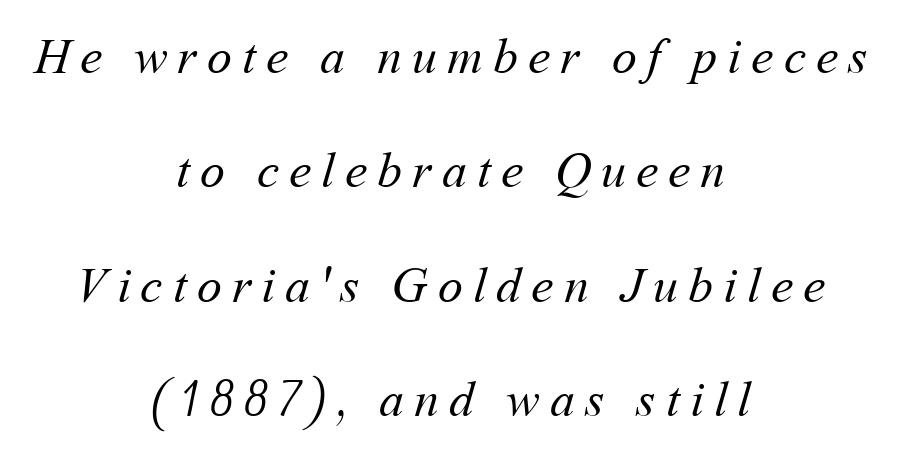
Q: Is the text bold? A: No.
Q: Is the text underlined? A: No.
Q: How is the paragraph aligned? A: Centered.
Q: Is the spacing between letters normal or unusually wide? A: Unusually wide.
Q: Is the spacing between lines tight, normal or loose? A: Loose.
Q: Width (condensed, normal, or wide)? A: Normal.
Q: Stroke contrast? A: Medium.
Q: x-height? A: Medium.
Q: Monospaced? A: No.
